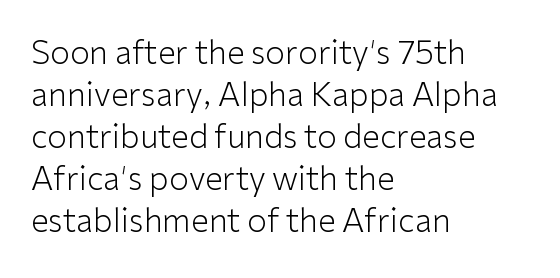
{"serif": "no", "italic": "no", "bold": "no", "weight": "light", "width": "normal", "stroke_contrast": "low", "x_height": "medium", "monospaced": "no", "underline": "no", "align": "left", "line_spacing": "normal", "line_spacing_ratio": 1.31, "letter_spacing": "normal", "letter_spacing_em": 0.0, "glyph_px": 32}
